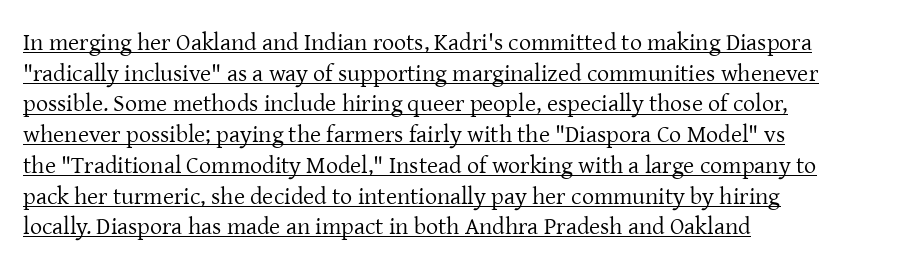
Q: Is the text bold? A: No.
Q: Is the text italic (slanted)? A: No, it is upright.
Q: Is the text underlined? A: Yes.
Q: How is the paragraph aligned? A: Left-aligned.
Q: Is the spacing between letters normal or unusually wide? A: Normal.
Q: Is the spacing between lines tight, normal or loose? A: Normal.
